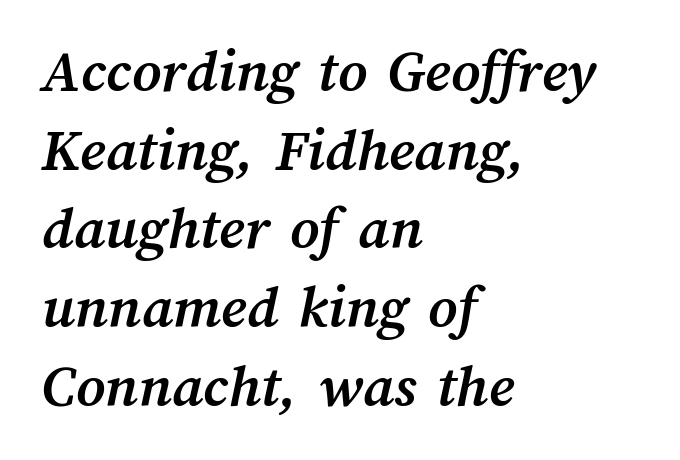
Q: Is the text bold? A: Yes.
Q: Is the text underlined? A: No.
Q: How is the paragraph aligned? A: Left-aligned.
Q: Is the spacing between letters normal or unusually wide? A: Normal.
Q: Is the spacing between lines tight, normal or loose? A: Normal.
Q: Width (condensed, normal, or wide)? A: Normal.
Q: Stroke contrast? A: Medium.
Q: x-height? A: Medium.
Q: Monospaced? A: No.
